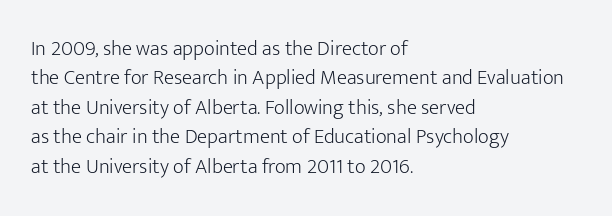
Q: Is the text bold? A: No.
Q: Is the text italic (slanted)? A: No, it is upright.
Q: Is the text underlined? A: No.
Q: How is the paragraph aligned? A: Left-aligned.
Q: Is the spacing between letters normal or unusually wide? A: Normal.
Q: Is the spacing between lines tight, normal or loose? A: Normal.
